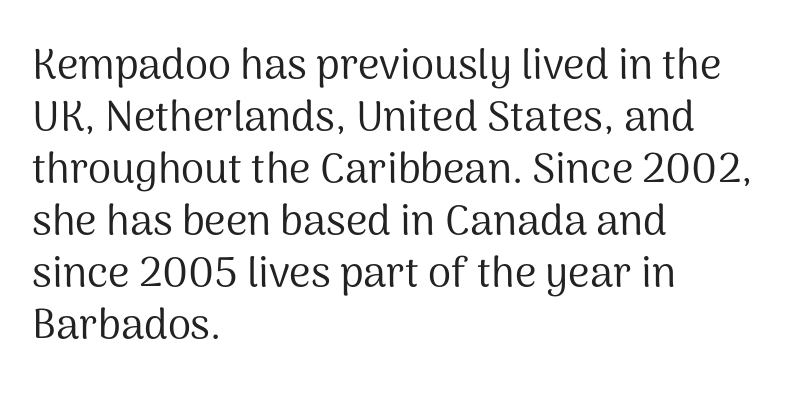
Q: Is the text bold? A: No.
Q: Is the text italic (slanted)? A: No, it is upright.
Q: Is the typeface a serif or a sans-serif typeface? A: Sans-serif.
Q: Is the text underlined? A: No.
Q: How is the paragraph aligned? A: Left-aligned.
Q: Is the spacing between letters normal or unusually wide? A: Normal.
Q: Width (condensed, normal, or wide)? A: Normal.
Q: Stroke contrast? A: Medium.
Q: x-height? A: Medium.
Q: Monospaced? A: No.
